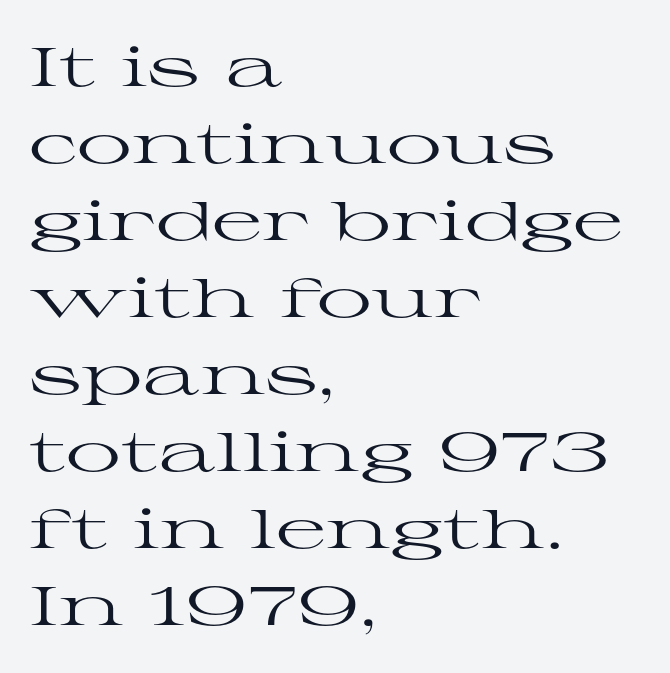
The image shows 55 px regular-weight, wide serif type, upright; set left-aligned, normal line spacing (1.4x), normal letter spacing, not underlined; high stroke contrast and a medium x-height.
